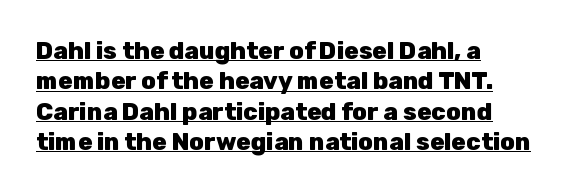
{"italic": "no", "bold": "yes", "underline": "yes", "align": "left", "line_spacing": "normal", "line_spacing_ratio": 1.27, "letter_spacing": "normal", "letter_spacing_em": 0.0, "glyph_px": 24}
